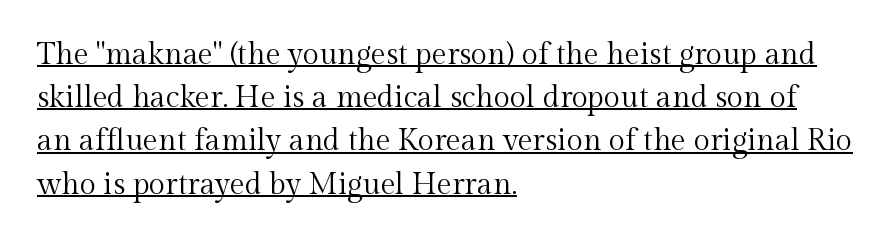
{"serif": "yes", "italic": "no", "bold": "no", "weight": "regular", "width": "normal", "x_height": "medium", "monospaced": "no", "underline": "yes", "align": "left", "line_spacing": "normal", "line_spacing_ratio": 1.44, "letter_spacing": "normal", "letter_spacing_em": 0.0, "glyph_px": 30}
